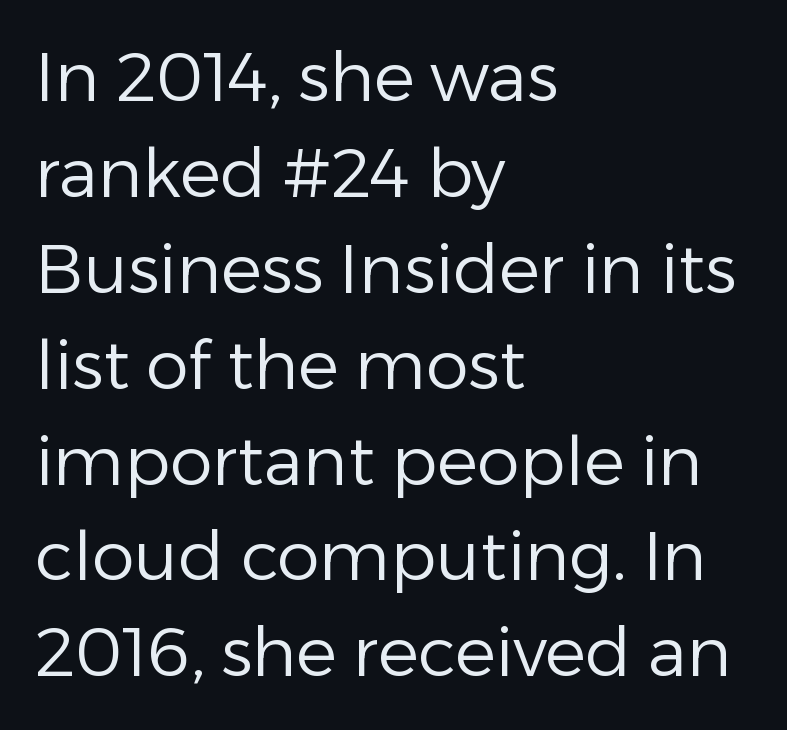
Q: Is the text bold? A: No.
Q: Is the text italic (slanted)? A: No, it is upright.
Q: Is the typeface a serif or a sans-serif typeface? A: Sans-serif.
Q: Is the text underlined? A: No.
Q: How is the paragraph aligned? A: Left-aligned.
Q: Is the spacing between letters normal or unusually wide? A: Normal.
Q: Is the spacing between lines tight, normal or loose? A: Normal.
Q: Width (condensed, normal, or wide)? A: Normal.
Q: Stroke contrast? A: Low.
Q: x-height? A: Medium.
Q: Monospaced? A: No.
